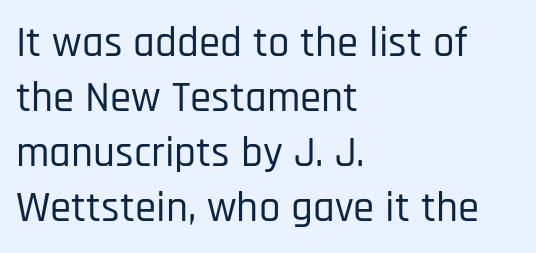
The image shows 43 px condensed sans-serif type, upright; set left-aligned, normal line spacing (1.28x), normal letter spacing, not underlined; low stroke contrast and a large x-height.
